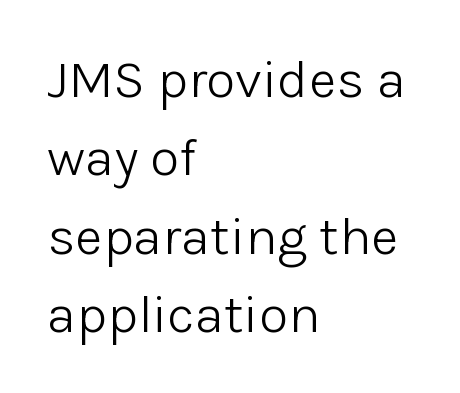
{"serif": "no", "italic": "no", "bold": "no", "weight": "light", "width": "normal", "stroke_contrast": "low", "x_height": "medium", "monospaced": "no", "underline": "no", "align": "left", "line_spacing": "normal", "line_spacing_ratio": 1.45, "letter_spacing": "normal", "letter_spacing_em": 0.0, "glyph_px": 54}
